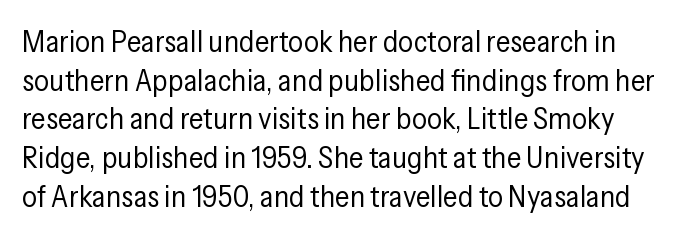
{"serif": "no", "italic": "no", "bold": "no", "weight": "regular", "width": "condensed", "stroke_contrast": "low", "x_height": "medium", "monospaced": "no", "underline": "no", "line_spacing": "normal", "line_spacing_ratio": 1.29, "letter_spacing": "normal", "letter_spacing_em": 0.0, "glyph_px": 30}
